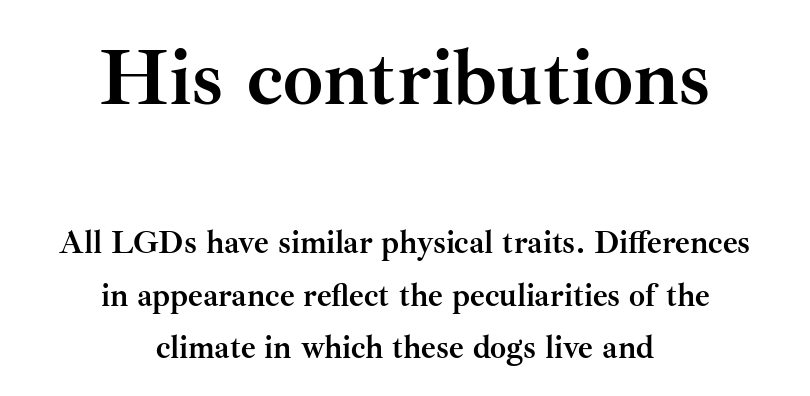
The image shows 80 px semibold serif type, upright; set centered, normal line spacing (1.63x), normal letter spacing, not underlined; the first (top) block is 2.5x larger; medium stroke contrast and a small x-height.
